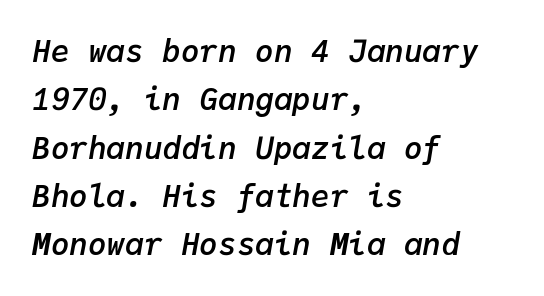
Q: Is the text bold? A: Semi-bold.
Q: Is the text italic (slanted)? A: Yes, it leans right by about 9 degrees.
Q: Is the text underlined? A: No.
Q: How is the paragraph aligned? A: Left-aligned.
Q: Is the spacing between letters normal or unusually wide? A: Normal.
Q: Is the spacing between lines tight, normal or loose? A: Normal.
Q: Width (condensed, normal, or wide)? A: Normal.
Q: Stroke contrast? A: Low.
Q: x-height? A: Medium.
Q: Monospaced? A: Yes.
